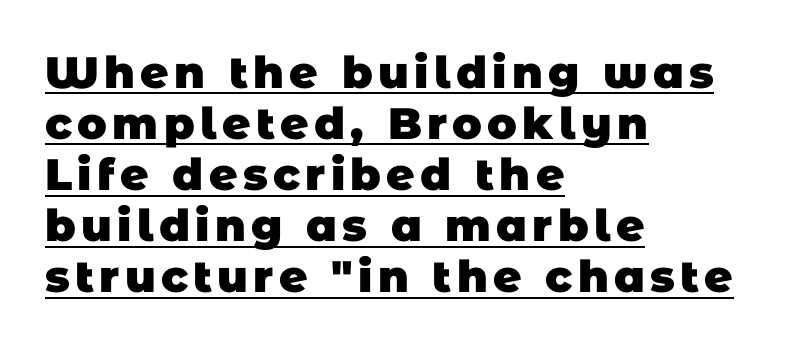
Nothing sits at the stroke ends, so this counts as sans-serif. Character widths vary here, with narrow letters taking less room than wide ones. How heavy is the stroke? Heavy — this is a bold. Where is the straight margin? On the left.
